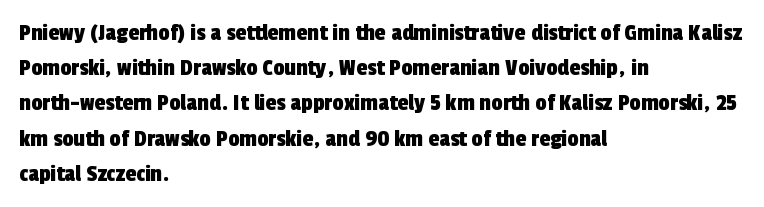
Notice how the passage keeps a crisp vertical edge on the left only. Glance below the letters and you will spot only blank space. Letter spacing: default. One glance says typical: line gaps are just what's usual.
